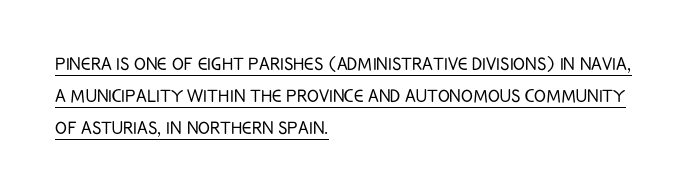
Q: Is the text bold? A: No.
Q: Is the text italic (slanted)? A: No, it is upright.
Q: Is the text underlined? A: Yes.
Q: How is the paragraph aligned? A: Left-aligned.
Q: Is the spacing between letters normal or unusually wide? A: Normal.
Q: Is the spacing between lines tight, normal or loose? A: Normal.
